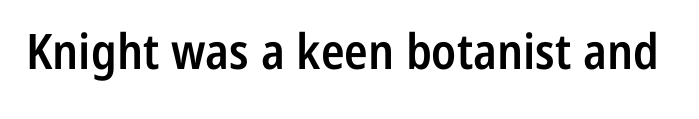
Q: Is the text bold? A: Semi-bold.
Q: Is the text italic (slanted)? A: No, it is upright.
Q: Is the typeface a serif or a sans-serif typeface? A: Sans-serif.
Q: Is the text underlined? A: No.
Q: Is the spacing between letters normal or unusually wide? A: Normal.
Q: Width (condensed, normal, or wide)? A: Condensed.
Q: Stroke contrast? A: Low.
Q: x-height? A: Medium.
Q: Monospaced? A: No.
